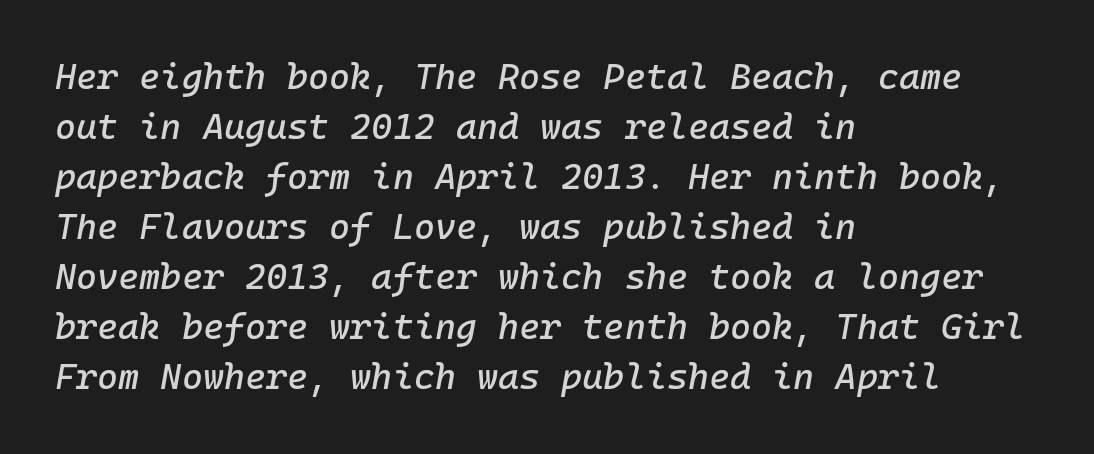
{"italic": "yes", "lean": "right", "slant_degrees": 10, "width": "normal", "stroke_contrast": "low", "x_height": "medium", "underline": "no", "align": "left", "line_spacing": "normal", "line_spacing_ratio": 1.39, "letter_spacing": "normal", "letter_spacing_em": 0.0, "glyph_px": 36}
